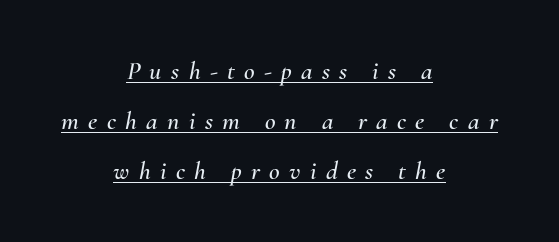
{"italic": "yes", "lean": "right", "slant_degrees": 10, "underline": "yes", "align": "center", "line_spacing": "loose", "line_spacing_ratio": 1.93, "letter_spacing": "wide", "letter_spacing_em": 0.36, "glyph_px": 26}
